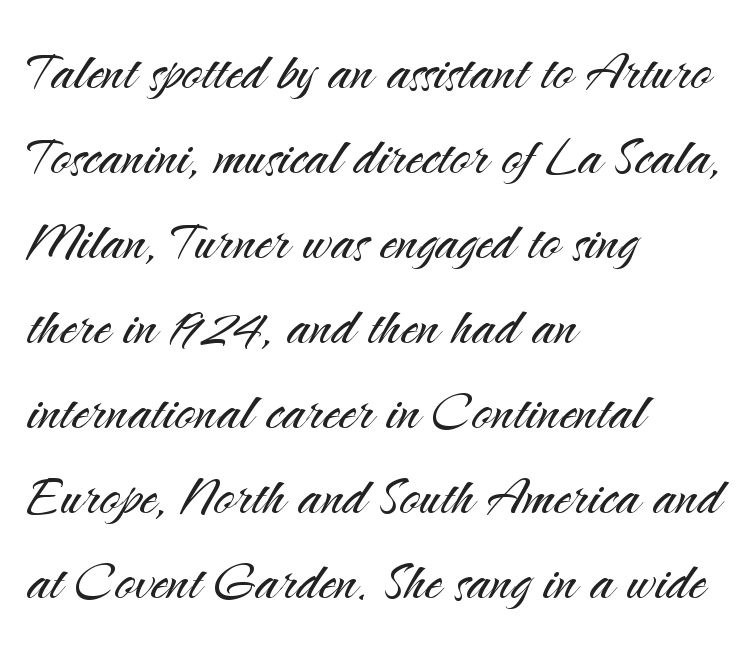
{"serif": "no", "bold": "no", "weight": "light", "width": "normal", "stroke_contrast": "medium", "x_height": "small", "monospaced": "no", "underline": "no", "align": "left", "line_spacing": "normal", "line_spacing_ratio": 1.25, "letter_spacing": "normal", "letter_spacing_em": 0.0, "glyph_px": 68}
